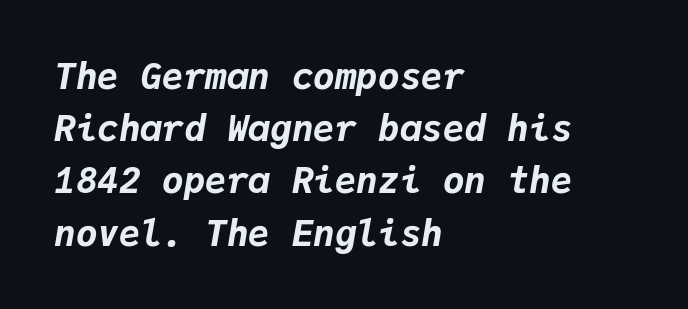
{"italic": "yes", "lean": "right", "slant_degrees": 9, "bold": "yes", "weight": "bold", "width": "normal", "stroke_contrast": "low", "x_height": "medium", "monospaced": "yes", "underline": "no", "align": "left", "line_spacing": "normal", "line_spacing_ratio": 1.45, "letter_spacing": "normal", "letter_spacing_em": 0.0, "glyph_px": 36}
